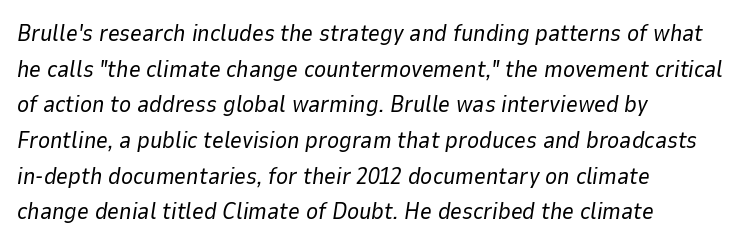
The image shows 23 px text type, italic (leaning right); set left-aligned, normal line spacing (1.55x), normal letter spacing, not underlined.
